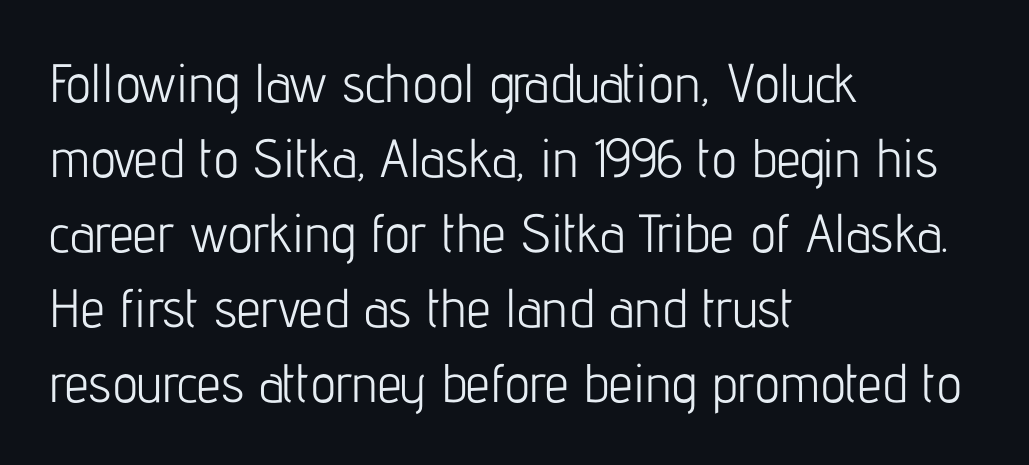
{"serif": "no", "italic": "no", "bold": "no", "weight": "light", "width": "condensed", "stroke_contrast": "low", "x_height": "medium", "monospaced": "no", "underline": "no", "align": "left", "line_spacing": "normal", "line_spacing_ratio": 1.39, "letter_spacing": "normal", "letter_spacing_em": 0.0, "glyph_px": 54}
